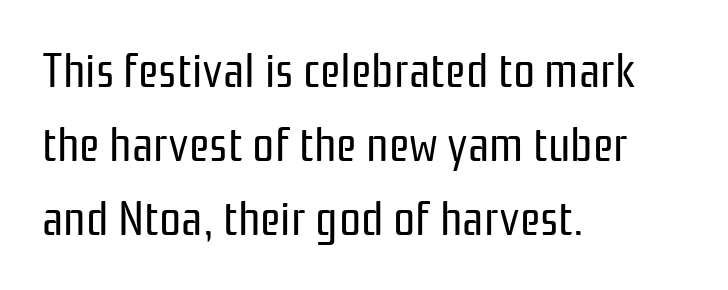
Q: Is the text bold? A: No.
Q: Is the text italic (slanted)? A: No, it is upright.
Q: Is the typeface a serif or a sans-serif typeface? A: Sans-serif.
Q: Is the text underlined? A: No.
Q: How is the paragraph aligned? A: Left-aligned.
Q: Is the spacing between letters normal or unusually wide? A: Normal.
Q: Is the spacing between lines tight, normal or loose? A: Normal.
Q: Width (condensed, normal, or wide)? A: Condensed.
Q: Stroke contrast? A: Low.
Q: x-height? A: Medium.
Q: Monospaced? A: No.
